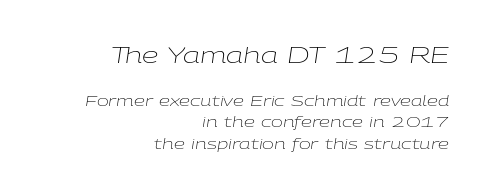
Rows of type keep a routine distance in the vertical direction. The passage shown is not underscored anywhere. Default kerning and tracking; the words read as compact shapes. Typeset ragged left — the right edge is the straight one.
